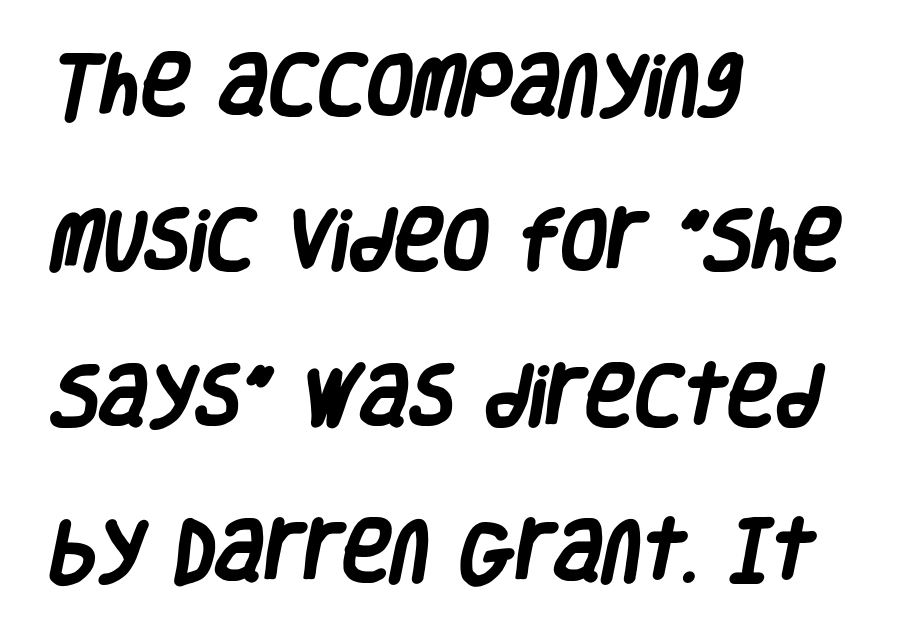
{"serif": "no", "bold": "yes", "weight": "heavy", "width": "condensed", "stroke_contrast": "low", "x_height": "large", "monospaced": "no", "underline": "no", "align": "left", "line_spacing": "loose", "line_spacing_ratio": 2.32, "letter_spacing": "normal", "letter_spacing_em": 0.0, "glyph_px": 67}
